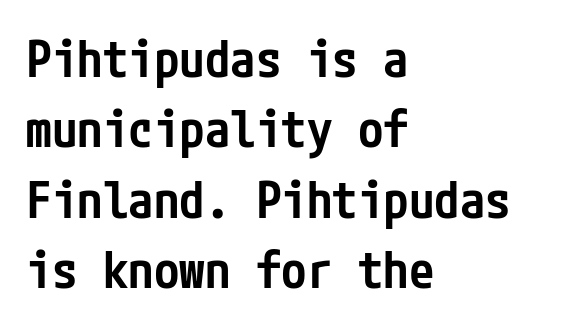
Where is the straight margin? On the left. The font's upright variant was chosen for this text. You could call the tracking neutral — neither tight nor loose. The type family on display is of the sans-serif kind. I'd describe the lettering as semibold — firm but not a full bold.
